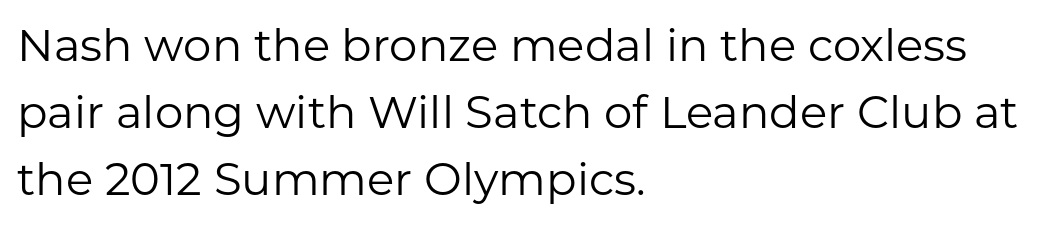
Interline gaps are of average width in this sample. These lines are rendered in a variable-pitch font. Nope, no serifs anywhere on these letters. No letter is thick-stroked: the sample isn't bold. Nothing unusual about the tracking: characters are spaced as the font intends. The lines in this sample share a left origin and differ only in where they stop.
